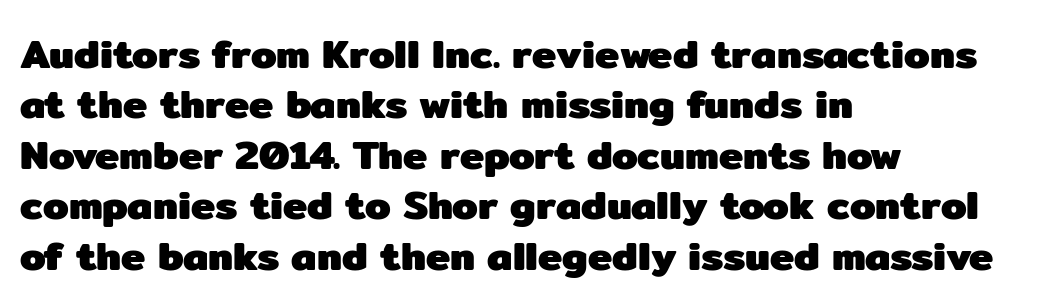
{"serif": "no", "italic": "no", "bold": "yes", "weight": "heavy", "width": "normal", "stroke_contrast": "low", "x_height": "medium", "monospaced": "no", "underline": "no", "align": "left", "line_spacing_ratio": 1.23, "letter_spacing": "normal", "letter_spacing_em": 0.0, "glyph_px": 41}
